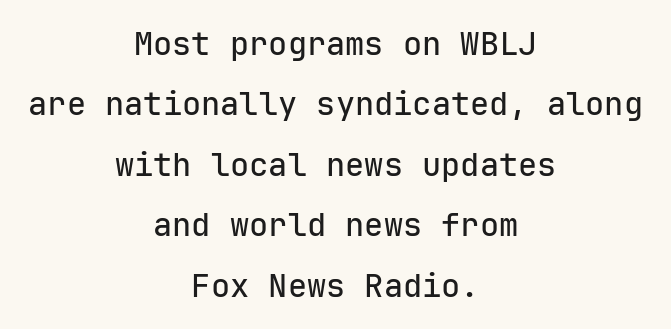
The image shows 32 px sans-serif type, upright, monospaced; set centered, line spacing 1.89x, normal letter spacing, not underlined; low stroke contrast and a medium x-height.
